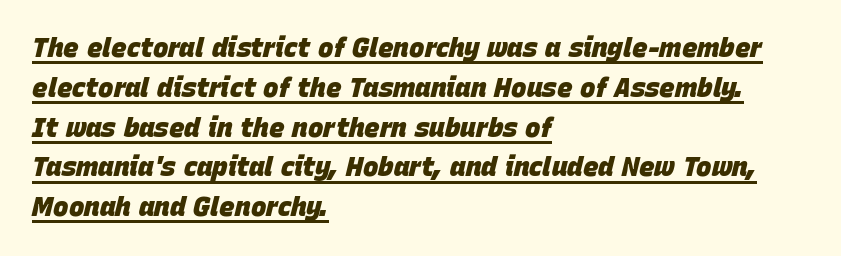
The image shows 26 px bold type, italic (leaning right); set left-aligned, normal line spacing (1.53x), normal letter spacing, underlined.
